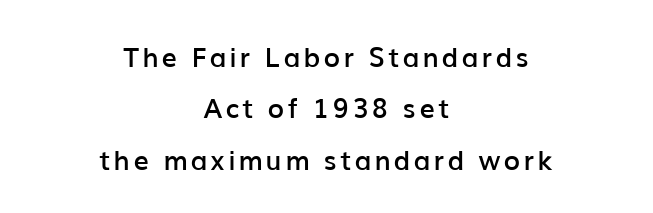
Widely set lines give the paragraph a tall, airy silhouette. The space directly below the letters is spotless. Look at the stroke-to-counter ratio: somewhat heavy, a semibold. Every stem runs plumb, perpendicular to the baseline. The passage is arranged like a title page — every line centered.
